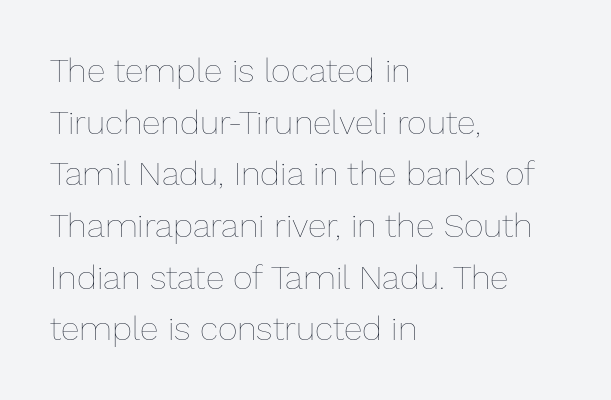
{"italic": "no", "bold": "no", "weight": "thin", "width": "normal", "stroke_contrast": "low", "x_height": "medium", "monospaced": "no", "underline": "no", "align": "left", "line_spacing": "normal", "line_spacing_ratio": 1.52, "letter_spacing": "normal", "letter_spacing_em": 0.0, "glyph_px": 34}
